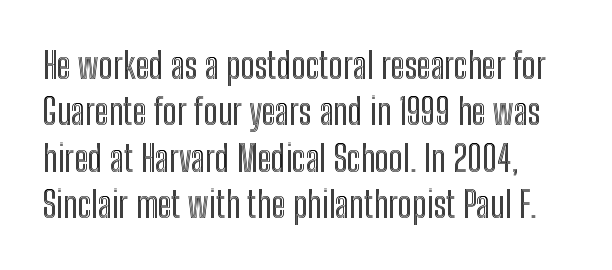
The image shows 36 px condensed type, upright; set normal line spacing (1.29x), normal letter spacing, not underlined; a medium x-height.
